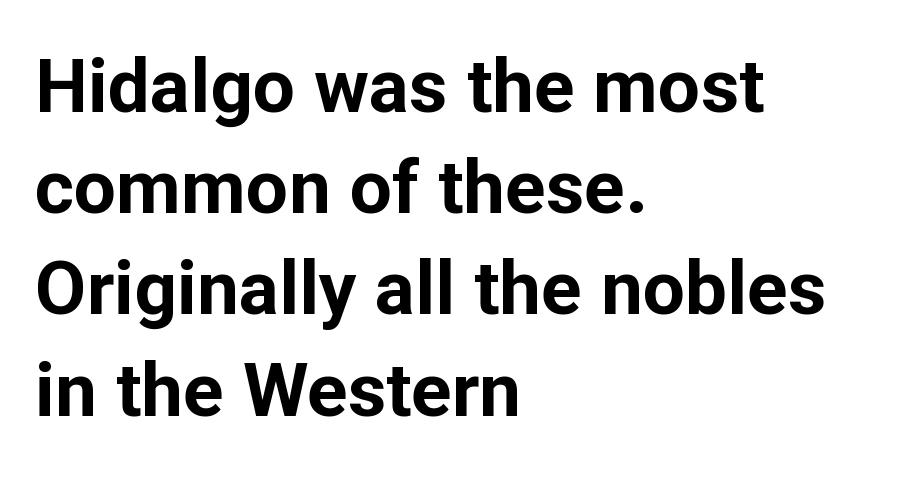
If you drew a line through each stem, it would be perfectly vertical. Varying glyph widths throughout — classic text-font behaviour. Caption: multi-line text, flush left, ragged right. How would I describe the line gaps? Plain and ordinary.
